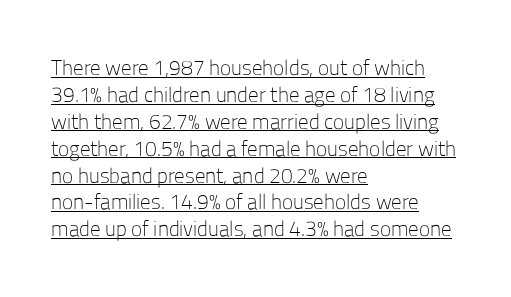
{"italic": "no", "bold": "no", "underline": "yes", "align": "left", "line_spacing": "normal", "line_spacing_ratio": 1.28, "letter_spacing": "normal", "letter_spacing_em": 0.0, "glyph_px": 21}
